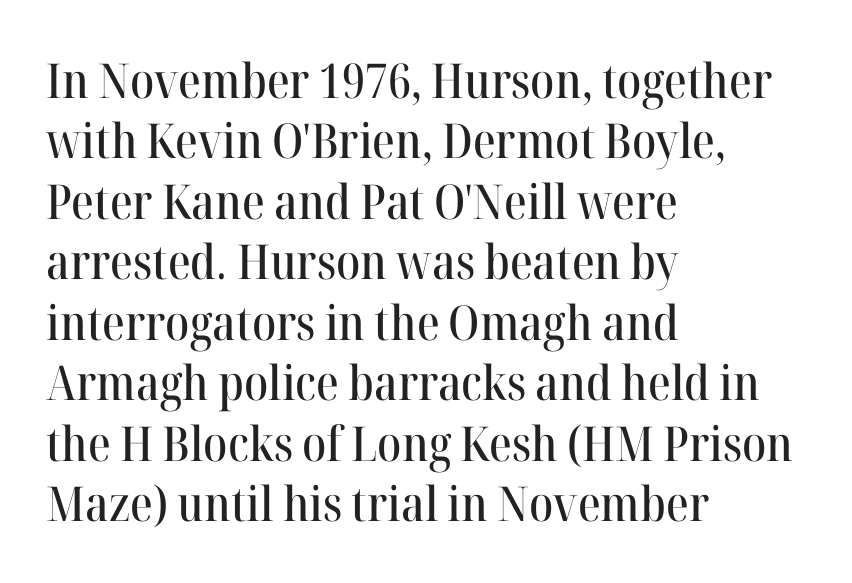
The zone under the glyphs is completely vacant. Serif or sans? Serif — the stroke terminals have little feet. A typesetter would call this proportional, since set widths differ per character. Whoever set this chose a conventional vertical rhythm.
